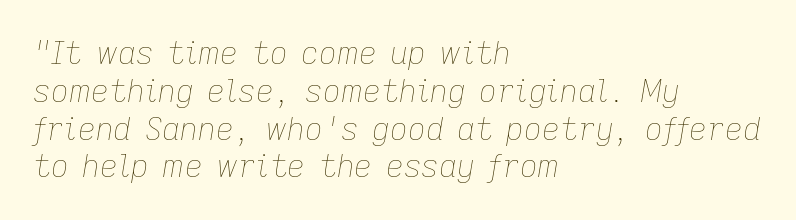
{"italic": "yes", "lean": "right", "slant_degrees": 9, "bold": "no", "weight": "thin", "width": "normal", "stroke_contrast": "low", "x_height": "medium", "monospaced": "no", "underline": "no", "align": "left", "line_spacing_ratio": 1.22, "letter_spacing": "normal", "letter_spacing_em": 0.0, "glyph_px": 31}
